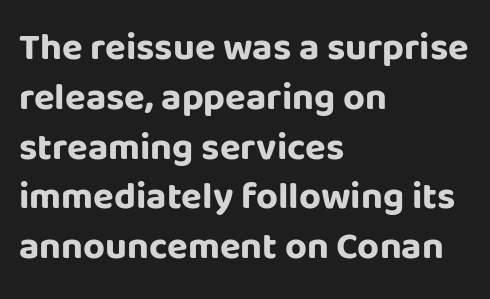
Regular leading. If you drew a line through each stem, it would be perfectly vertical. Rule under the text: the space is simply empty. The lines are quadded left.
